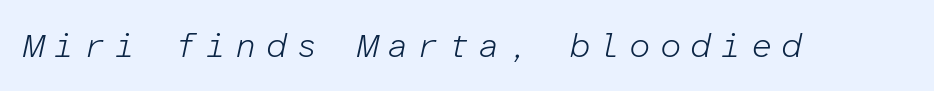
The image shows 34 px light type, italic (leaning right), monospaced; set unusually wide letter spacing (+0.26 em), not underlined; low stroke contrast and a medium x-height.
